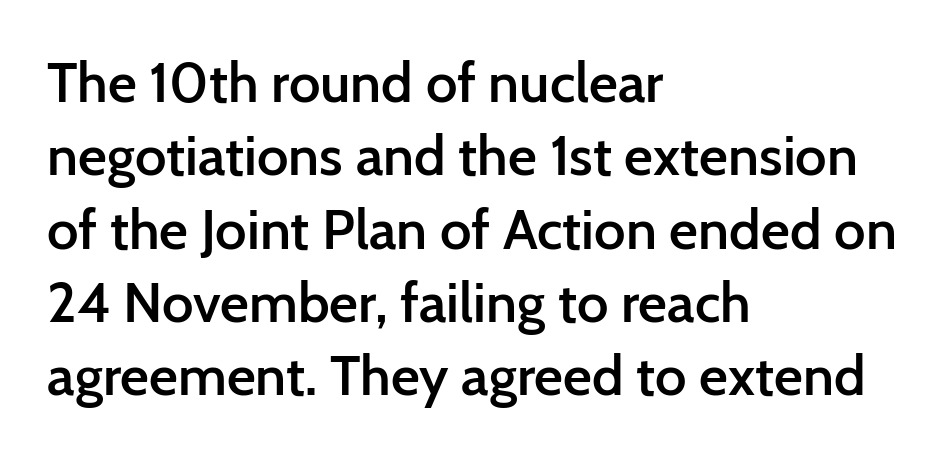
The image shows 56 px semibold sans-serif type, upright; set left-aligned, normal line spacing (1.31x), normal letter spacing, not underlined; low stroke contrast and a medium x-height.
